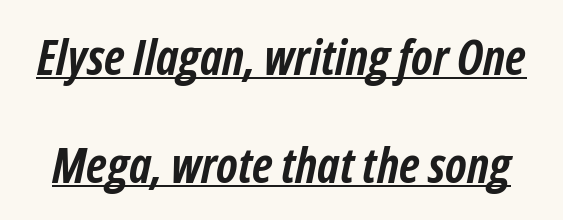
The image shows 49 px semibold, condensed type, italic (leaning right); set loose line spacing (2.2x), normal letter spacing, underlined; low stroke contrast and a medium x-height.
